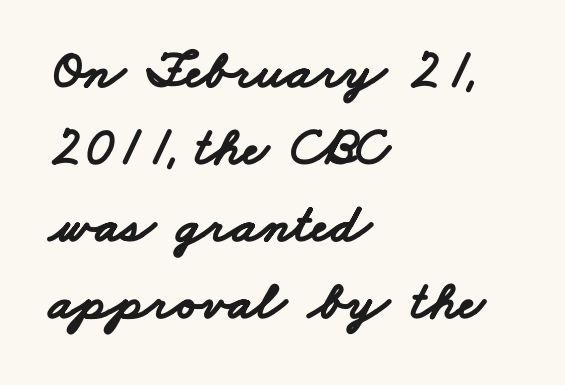
Q: Is the text bold? A: Yes.
Q: Is the typeface a serif or a sans-serif typeface? A: Sans-serif.
Q: Is the text underlined? A: No.
Q: How is the paragraph aligned? A: Left-aligned.
Q: Is the spacing between letters normal or unusually wide? A: Normal.
Q: Is the spacing between lines tight, normal or loose? A: Normal.
Q: Width (condensed, normal, or wide)? A: Wide.
Q: Stroke contrast? A: Low.
Q: x-height? A: Small.
Q: Monospaced? A: No.
